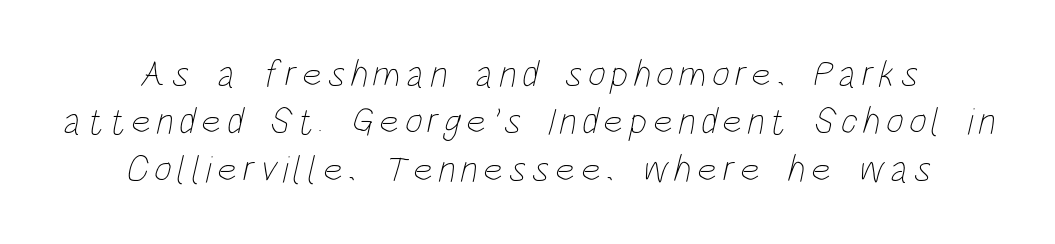
Regular leading. Varying glyph widths throughout — classic text-font behaviour. Honestly, there is no underline to notice here at all. Vertical stems look standard width or narrower in stroke.
